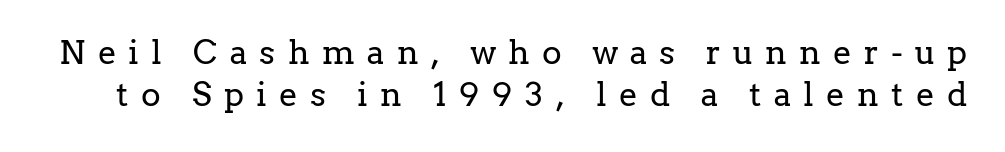
Q: Is the text bold? A: No.
Q: Is the text italic (slanted)? A: No, it is upright.
Q: Is the typeface a serif or a sans-serif typeface? A: Serif.
Q: Is the text underlined? A: No.
Q: Is the spacing between letters normal or unusually wide? A: Unusually wide.
Q: Is the spacing between lines tight, normal or loose? A: Normal.
Q: Width (condensed, normal, or wide)? A: Normal.
Q: Stroke contrast? A: Low.
Q: x-height? A: Medium.
Q: Monospaced? A: No.
